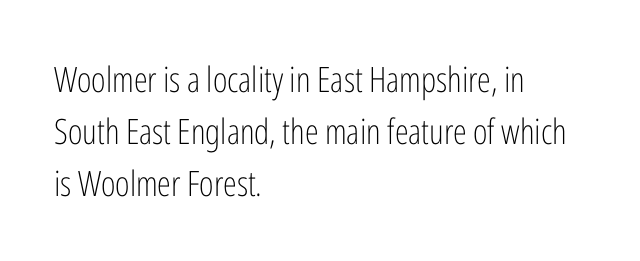
The image shows 35 px light, condensed sans-serif type, upright; set left-aligned, normal line spacing (1.48x), normal letter spacing, not underlined; low stroke contrast and a medium x-height.
